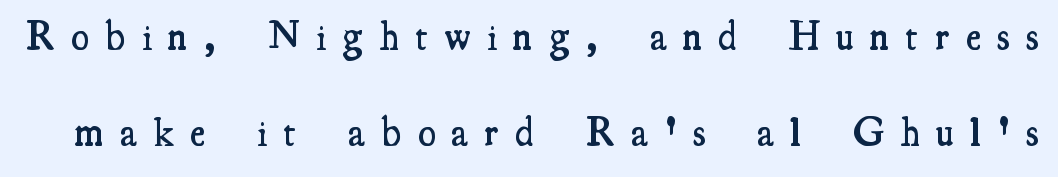
Q: Is the text bold? A: Semi-bold.
Q: Is the text italic (slanted)? A: No, it is upright.
Q: Is the typeface a serif or a sans-serif typeface? A: Serif.
Q: Is the text underlined? A: No.
Q: Is the spacing between letters normal or unusually wide? A: Unusually wide.
Q: Is the spacing between lines tight, normal or loose? A: Loose.
Q: Width (condensed, normal, or wide)? A: Condensed.
Q: Stroke contrast? A: Medium.
Q: x-height? A: Small.
Q: Monospaced? A: No.
